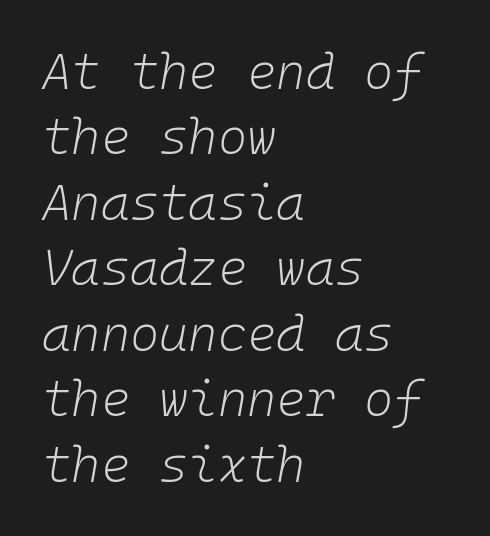
Caption: face not bold, strokes unweighted. This rendering leaves character spacing at its baseline value. Regular leading. Glance below the letters and you will spot only blank space. Line beginnings align vertically; line endings do not. The face used here is monospaced, like something from a code editor.
